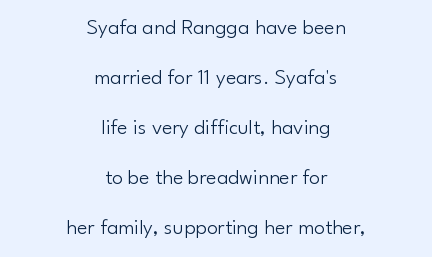
The image shows 22 px text type, upright; set centered, loose line spacing (2.27x), normal letter spacing, not underlined.
